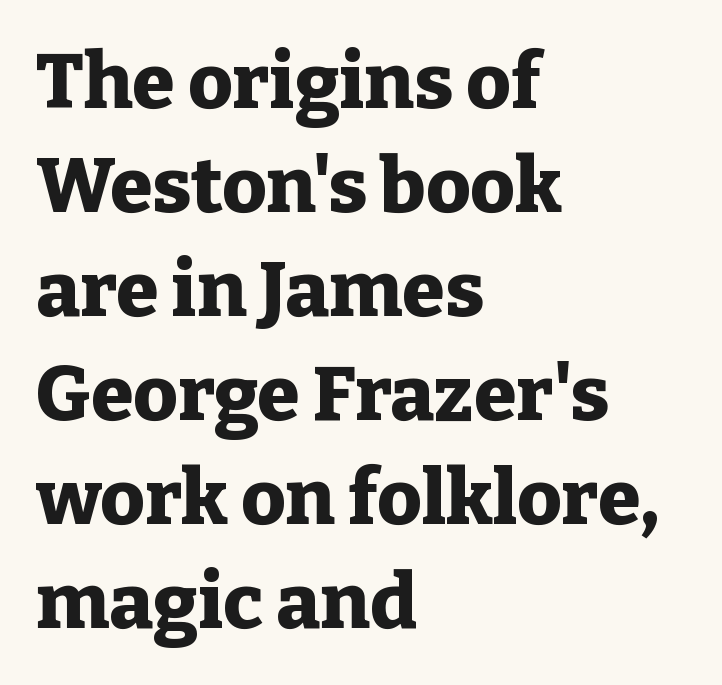
Q: Is the text bold? A: Yes.
Q: Is the text italic (slanted)? A: No, it is upright.
Q: Is the typeface a serif or a sans-serif typeface? A: Serif.
Q: Is the text underlined? A: No.
Q: How is the paragraph aligned? A: Left-aligned.
Q: Is the spacing between letters normal or unusually wide? A: Normal.
Q: Is the spacing between lines tight, normal or loose? A: Normal.
Q: Width (condensed, normal, or wide)? A: Normal.
Q: Stroke contrast? A: Low.
Q: x-height? A: Medium.
Q: Monospaced? A: No.
